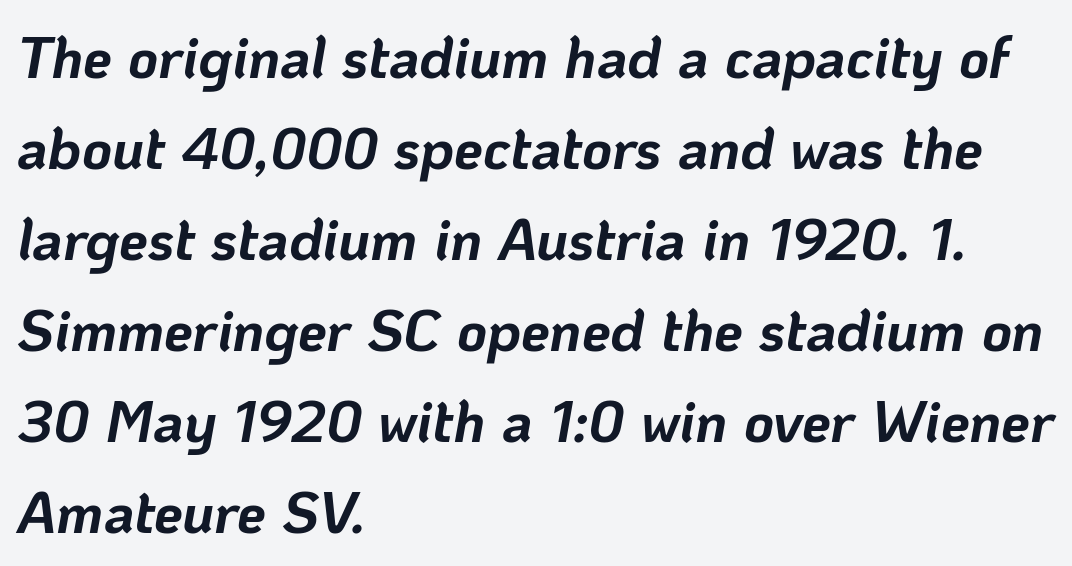
{"italic": "yes", "lean": "right", "slant_degrees": 10, "bold": "yes", "weight": "bold", "width": "normal", "stroke_contrast": "low", "x_height": "medium", "monospaced": "no", "underline": "no", "align": "left", "line_spacing": "normal", "line_spacing_ratio": 1.57, "letter_spacing": "normal", "letter_spacing_em": 0.0, "glyph_px": 58}
